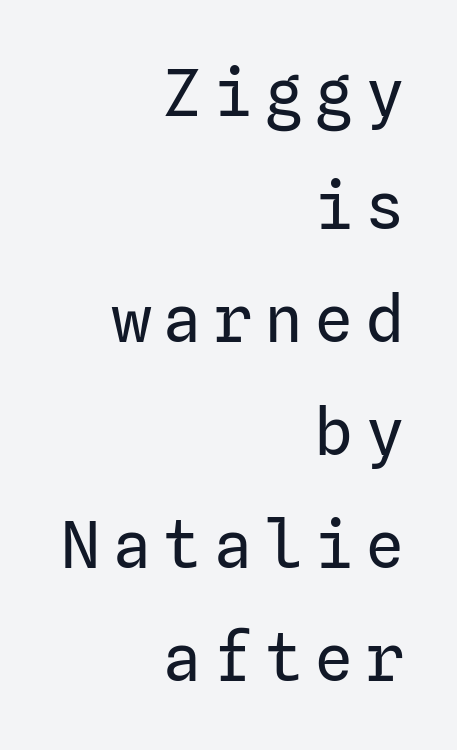
{"serif": "no", "italic": "no", "bold": "no", "weight": "regular", "width": "normal", "stroke_contrast": "low", "x_height": "medium", "underline": "no", "align": "right", "line_spacing_ratio": 1.74, "glyph_px": 65}
